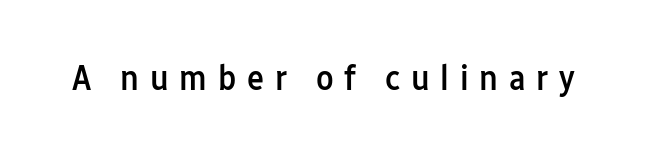
{"serif": "no", "italic": "no", "bold": "semi", "weight": "semibold", "width": "condensed", "stroke_contrast": "low", "x_height": "medium", "monospaced": "no", "underline": "no", "letter_spacing": "wide", "letter_spacing_em": 0.3, "glyph_px": 36}
